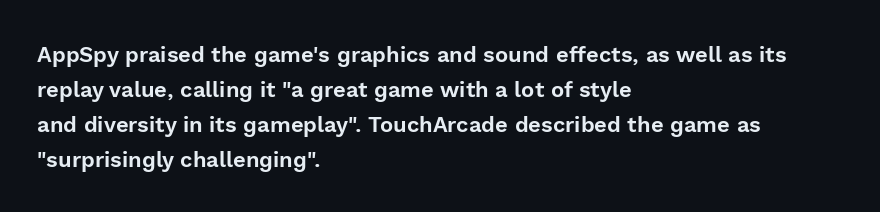
{"italic": "no", "underline": "no", "align": "left", "line_spacing": "normal", "line_spacing_ratio": 1.59, "letter_spacing": "normal", "letter_spacing_em": 0.0, "glyph_px": 22}
